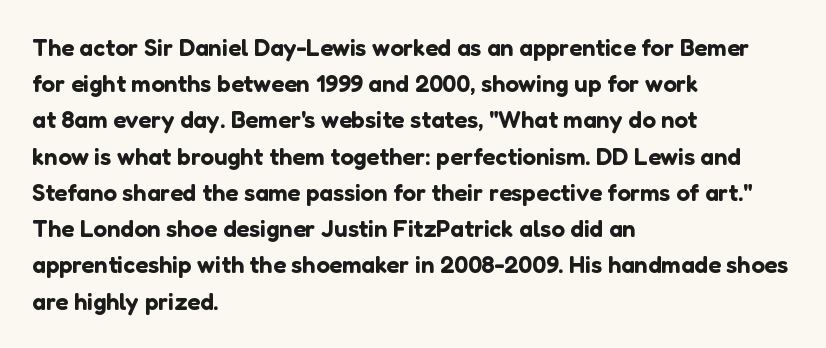
Leading: standard. Ascenders rise straight up at ninety degrees. Nobody drew a line under any word here. Here the glyphs are tracked normally, forming tight word shapes. All the whitespace from short lines collects on the right.
